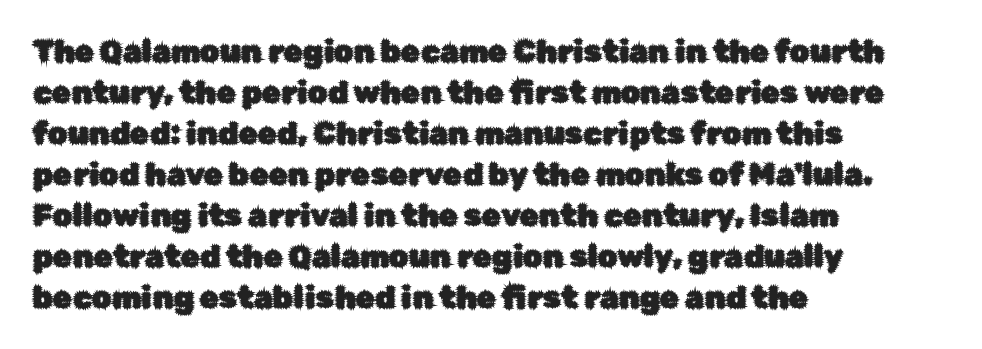
Proportional: the letters do not fall into vertical columns. The type family on display is of the sans-serif kind. Vertically, the passage feels balanced, rows spaced as you'd expect. The type sits square on the baseline with zero lean. Between one letter and the next there's only the usual sliver of space. In CSS terms this would be text-align: left.
